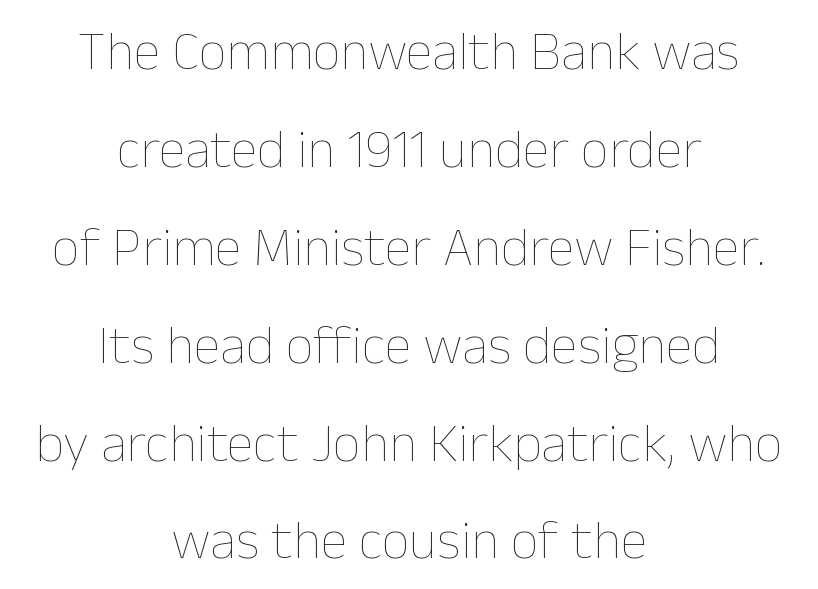
The tracking reads as untouched default to a designer's eye. The letters advance in unequal steps, a hallmark of proportional type. The lines in this sample share a center point and differ in where they start and stop. The type sits square on the baseline with zero lean. Is the type heavy? It reads as light-to-regular instead. Any mark beneath the type? The region is blank.
